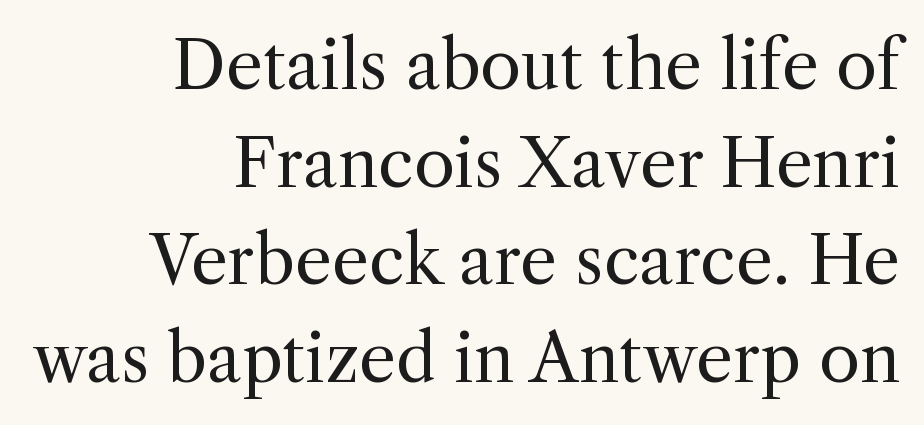
The image shows 66 px regular-weight serif type, upright; set right-aligned, normal line spacing (1.48x), normal letter spacing, not underlined; a medium x-height.
